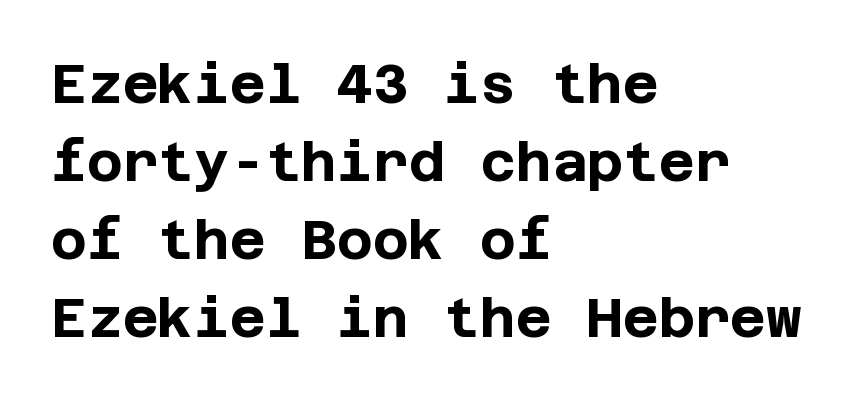
{"serif": "no", "italic": "no", "bold": "yes", "weight": "bold", "width": "normal", "stroke_contrast": "low", "x_height": "large", "underline": "no", "align": "left", "line_spacing": "normal", "line_spacing_ratio": 1.42, "letter_spacing": "normal", "letter_spacing_em": 0.0, "glyph_px": 55}
